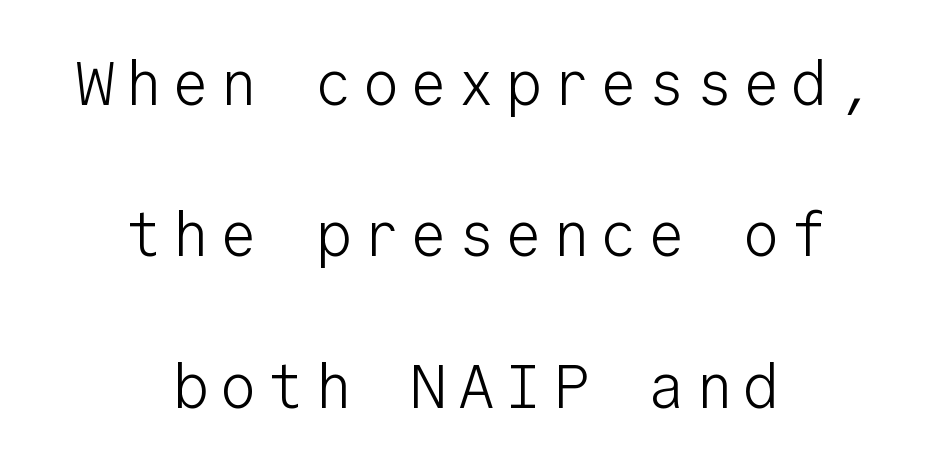
Q: Is the text bold? A: No.
Q: Is the text italic (slanted)? A: No, it is upright.
Q: Is the typeface a serif or a sans-serif typeface? A: Sans-serif.
Q: Is the text underlined? A: No.
Q: How is the paragraph aligned? A: Centered.
Q: Is the spacing between lines tight, normal or loose? A: Loose.
Q: Width (condensed, normal, or wide)? A: Normal.
Q: Stroke contrast? A: Low.
Q: x-height? A: Medium.
Q: Monospaced? A: Yes.
